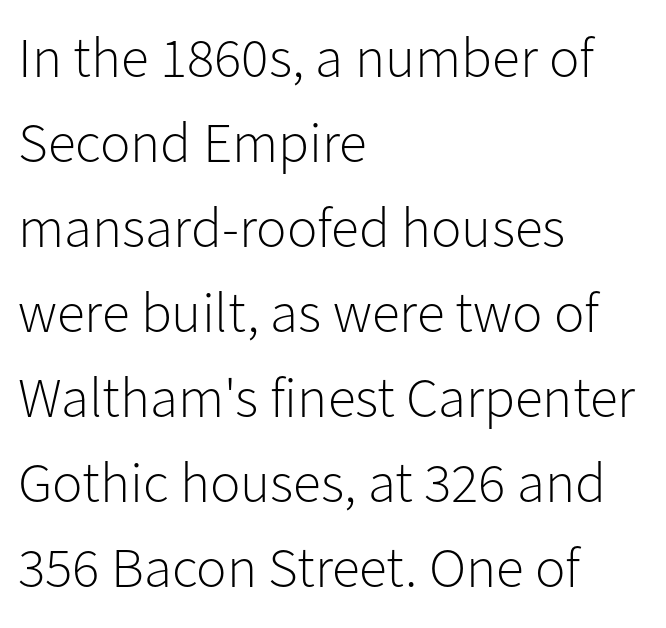
Q: Is the text bold? A: No.
Q: Is the text italic (slanted)? A: No, it is upright.
Q: Is the typeface a serif or a sans-serif typeface? A: Sans-serif.
Q: Is the text underlined? A: No.
Q: How is the paragraph aligned? A: Left-aligned.
Q: Is the spacing between letters normal or unusually wide? A: Normal.
Q: Is the spacing between lines tight, normal or loose? A: Normal.
Q: Width (condensed, normal, or wide)? A: Normal.
Q: Stroke contrast? A: Low.
Q: x-height? A: Medium.
Q: Monospaced? A: No.
